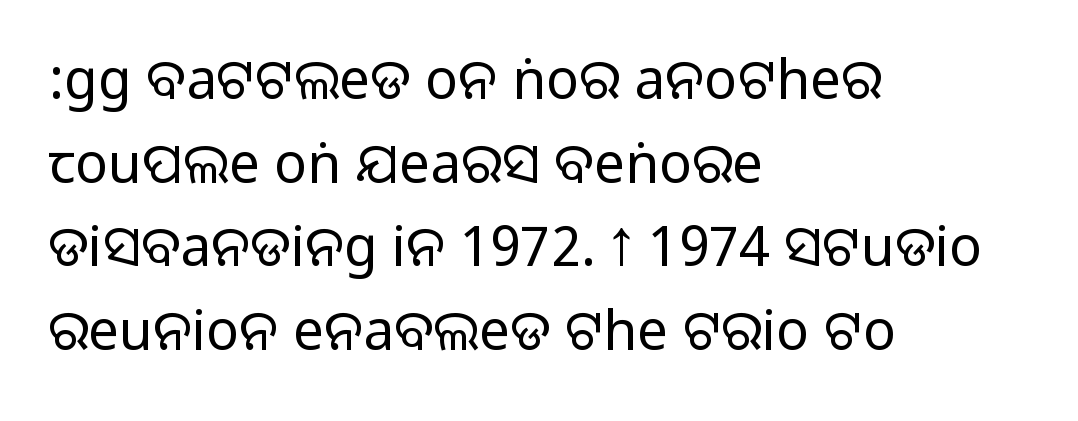
The typesetter chose a ragged-right arrangement here. No extra tracking has been applied to these lines. Note: no serifs on the glyphs. Note the varied advance widths — an 'i' is clearly narrower than an 'm'. The space between consecutive lines is moderate. Quick note: not italic, upright.
